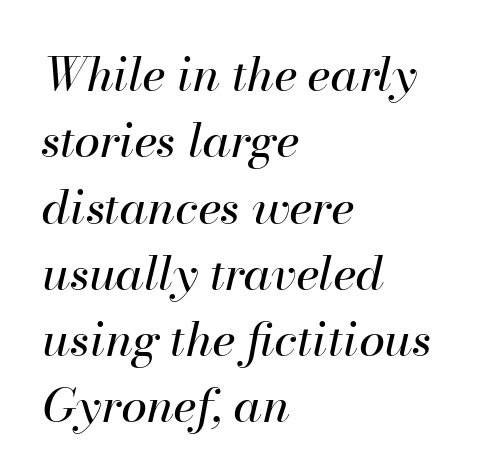
{"italic": "yes", "lean": "right", "slant_degrees": 13, "bold": "no", "weight": "regular", "width": "normal", "stroke_contrast": "high", "x_height": "small", "monospaced": "no", "underline": "no", "align": "left", "line_spacing": "normal", "line_spacing_ratio": 1.41, "letter_spacing": "normal", "letter_spacing_em": 0.0, "glyph_px": 47}
